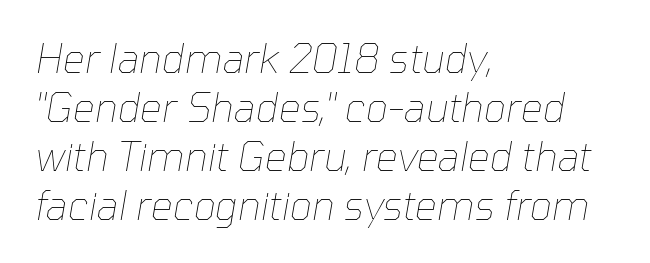
Q: Is the text bold? A: No.
Q: Is the text italic (slanted)? A: Yes, it leans right by about 10 degrees.
Q: Is the text underlined? A: No.
Q: How is the paragraph aligned? A: Left-aligned.
Q: Is the spacing between letters normal or unusually wide? A: Normal.
Q: Is the spacing between lines tight, normal or loose? A: Normal.
Q: Width (condensed, normal, or wide)? A: Normal.
Q: Stroke contrast? A: Low.
Q: x-height? A: Medium.
Q: Monospaced? A: No.
